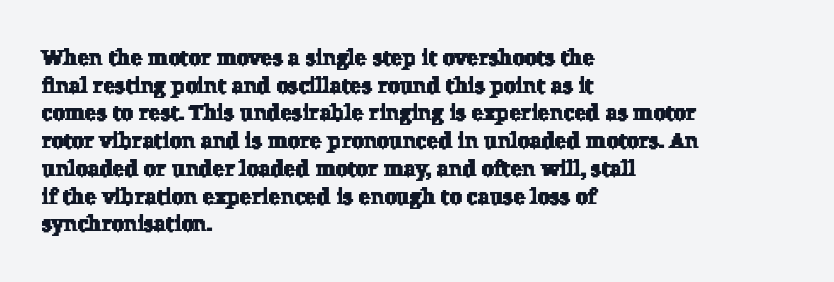
The image shows 22 px text type; set left-aligned, normal line spacing (1.26x), normal letter spacing, not underlined.
